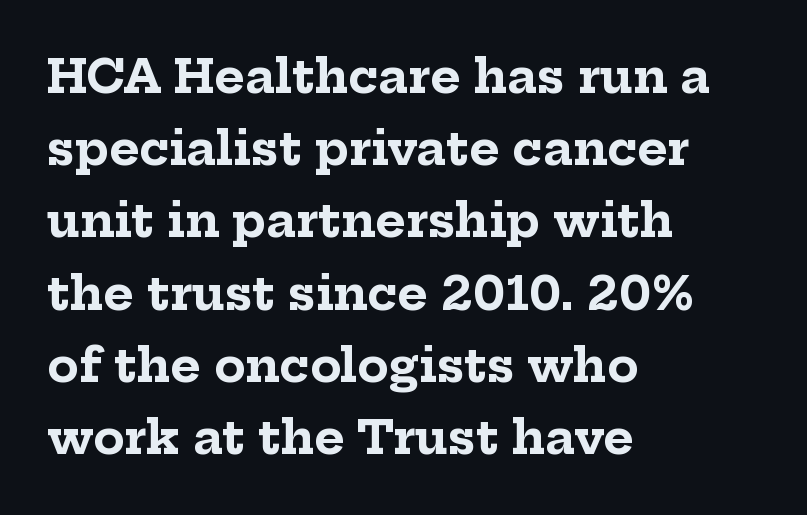
{"serif": "yes", "italic": "no", "bold": "yes", "weight": "bold", "width": "normal", "stroke_contrast": "low", "x_height": "medium", "monospaced": "no", "underline": "no", "align": "left", "line_spacing": "normal", "line_spacing_ratio": 1.57, "letter_spacing": "normal", "letter_spacing_em": 0.0, "glyph_px": 46}
